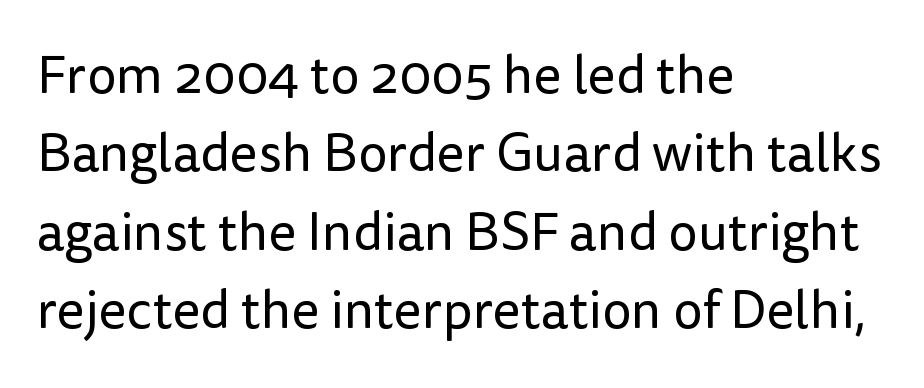
{"serif": "no", "italic": "no", "bold": "no", "weight": "regular", "width": "normal", "stroke_contrast": "low", "x_height": "medium", "monospaced": "no", "underline": "no", "align": "left", "line_spacing": "normal", "line_spacing_ratio": 1.48, "letter_spacing": "normal", "letter_spacing_em": 0.0, "glyph_px": 53}
